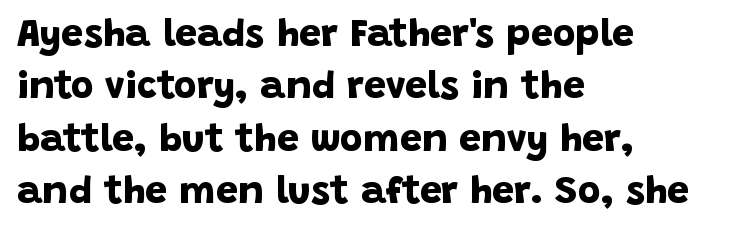
Q: Is the text bold? A: Yes.
Q: Is the typeface a serif or a sans-serif typeface? A: Sans-serif.
Q: Is the text underlined? A: No.
Q: How is the paragraph aligned? A: Left-aligned.
Q: Is the spacing between letters normal or unusually wide? A: Normal.
Q: Is the spacing between lines tight, normal or loose? A: Normal.
Q: Width (condensed, normal, or wide)? A: Normal.
Q: Stroke contrast? A: Low.
Q: x-height? A: Large.
Q: Monospaced? A: No.
